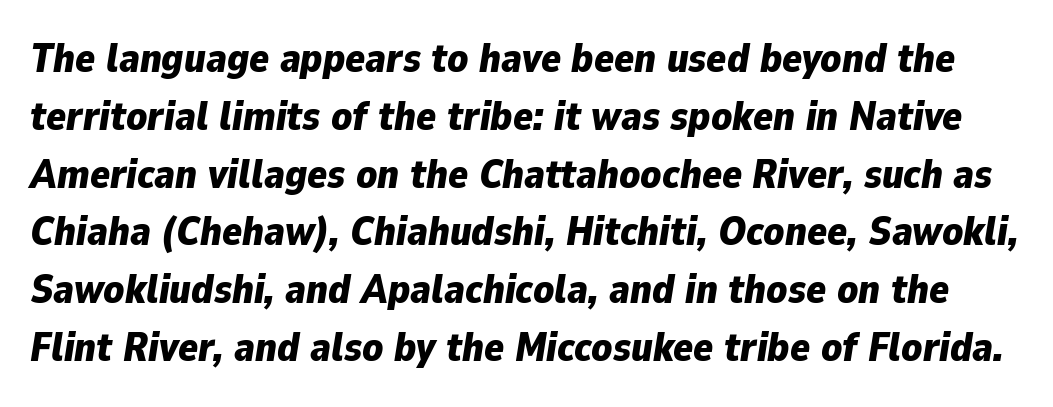
Descenders are the only things crossing below the line. These lines are rendered in a variable-pitch font. Weight: bold. These lines were composed using italics. The leading is moderate, giving the passage an even texture. Letter spacing: default.
